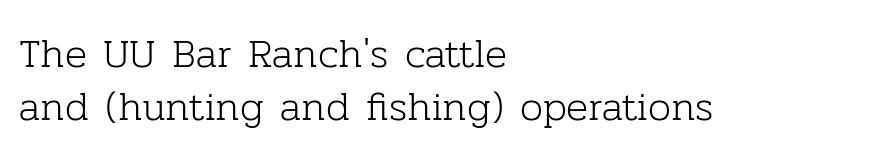
{"serif": "yes", "italic": "no", "bold": "no", "weight": "light", "width": "normal", "stroke_contrast": "low", "x_height": "medium", "monospaced": "no", "underline": "no", "align": "left", "line_spacing": "normal", "line_spacing_ratio": 1.3, "letter_spacing": "normal", "letter_spacing_em": 0.0, "glyph_px": 41}
